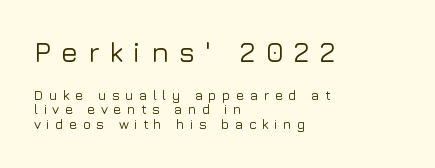
The image shows 28 px sans-serif type, upright; set left-aligned, tight line spacing (1.05x), unusually wide letter spacing (+0.37 em), not underlined; the first (top) block is 2.0x larger; low stroke contrast and a medium x-height.
